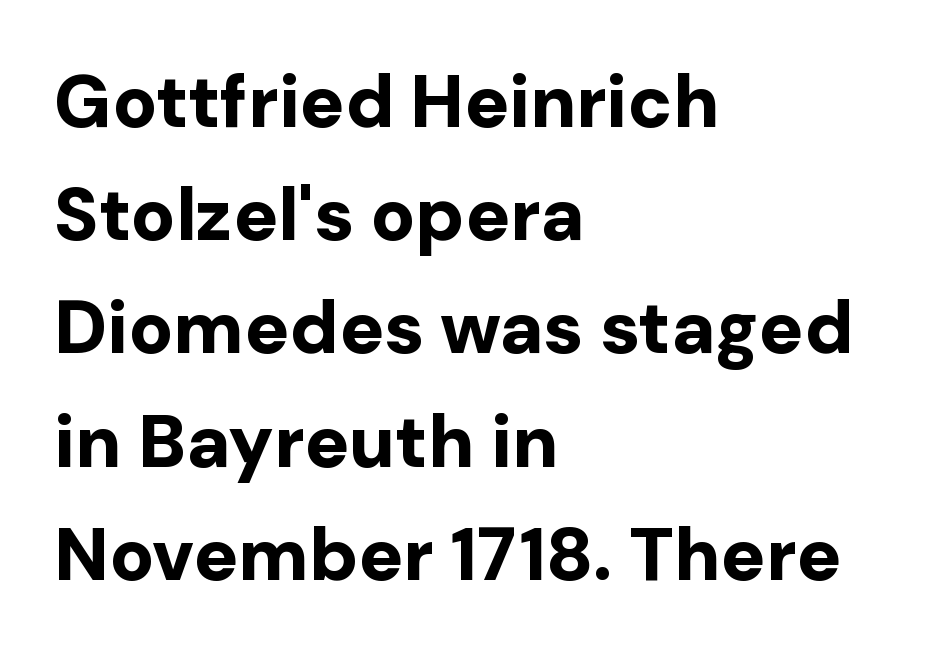
The image shows 74 px bold sans-serif type, upright; set left-aligned, normal line spacing (1.53x), normal letter spacing, not underlined; low stroke contrast and a medium x-height.
